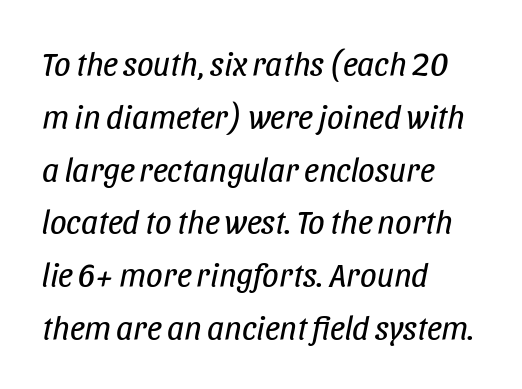
Q: Is the text bold? A: No.
Q: Is the text italic (slanted)? A: Yes, it leans right by about 11 degrees.
Q: Is the text underlined? A: No.
Q: How is the paragraph aligned? A: Left-aligned.
Q: Is the spacing between letters normal or unusually wide? A: Normal.
Q: Is the spacing between lines tight, normal or loose? A: Normal.
Q: Width (condensed, normal, or wide)? A: Condensed.
Q: Stroke contrast? A: Low.
Q: x-height? A: Large.
Q: Monospaced? A: No.
